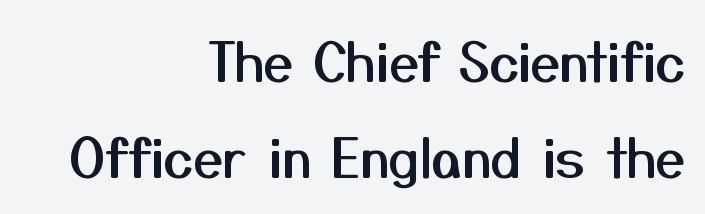
{"serif": "no", "italic": "no", "width": "normal", "stroke_contrast": "medium", "x_height": "medium", "monospaced": "no", "underline": "no", "align": "right", "line_spacing_ratio": 1.81, "letter_spacing": "normal", "letter_spacing_em": 0.0, "glyph_px": 53}
